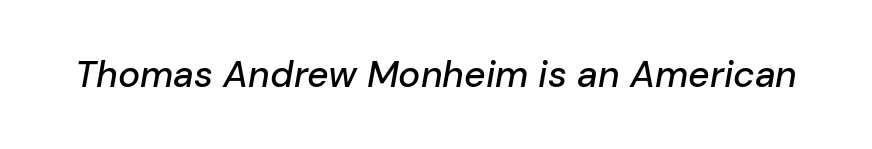
Q: Is the text italic (slanted)? A: Yes, it leans right by about 10 degrees.
Q: Is the text underlined? A: No.
Q: Is the spacing between letters normal or unusually wide? A: Normal.
Q: Width (condensed, normal, or wide)? A: Normal.
Q: Stroke contrast? A: Low.
Q: x-height? A: Medium.
Q: Monospaced? A: No.
